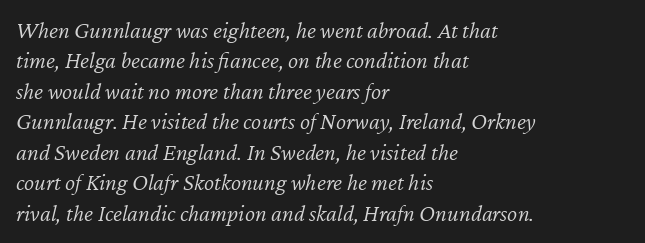
{"italic": "yes", "lean": "right", "slant_degrees": 12, "bold": "no", "underline": "no", "align": "left", "line_spacing": "normal", "line_spacing_ratio": 1.27, "letter_spacing": "normal", "letter_spacing_em": 0.0, "glyph_px": 24}
